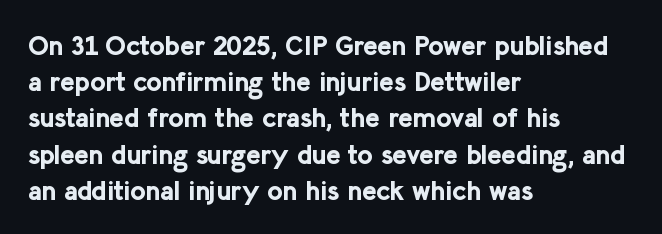
{"italic": "no", "bold": "yes", "underline": "no", "align": "left", "line_spacing": "normal", "line_spacing_ratio": 1.34, "letter_spacing": "normal", "letter_spacing_em": 0.0, "glyph_px": 27}
